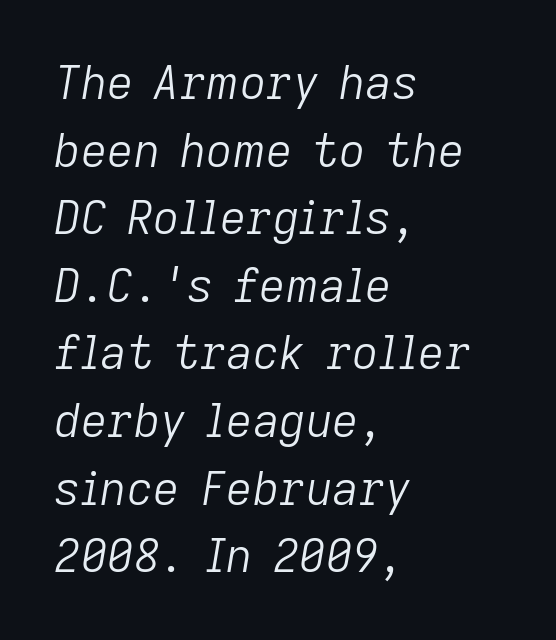
{"italic": "yes", "lean": "right", "slant_degrees": 9, "bold": "no", "weight": "light", "width": "normal", "stroke_contrast": "low", "x_height": "medium", "monospaced": "no", "underline": "no", "align": "left", "line_spacing": "normal", "line_spacing_ratio": 1.47, "letter_spacing": "normal", "letter_spacing_em": 0.0, "glyph_px": 46}
